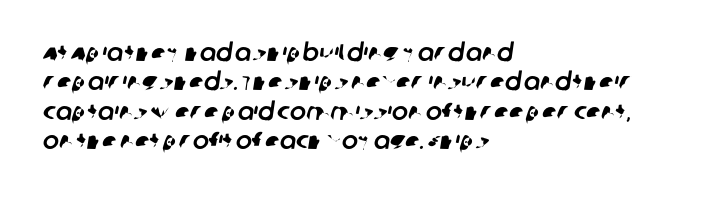
{"underline": "no", "align": "left", "line_spacing_ratio": 1.22, "letter_spacing": "normal", "letter_spacing_em": 0.0, "glyph_px": 24}
